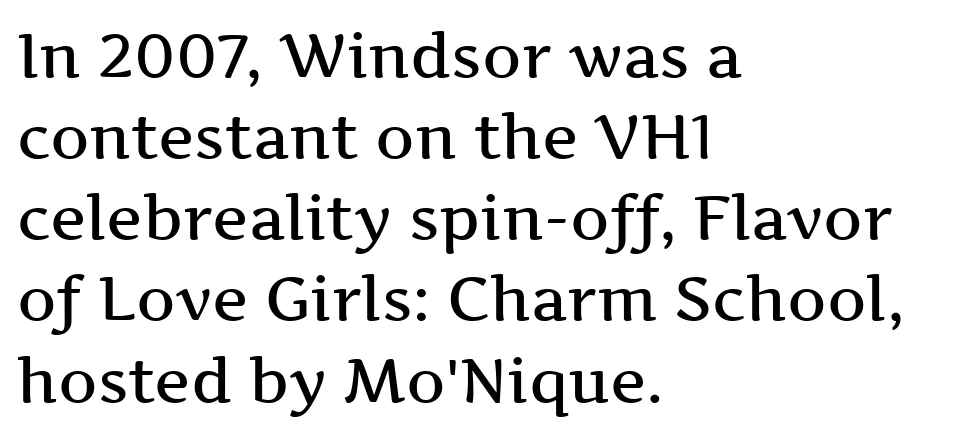
The image shows 61 px semibold, wide serif type, upright; set left-aligned, normal line spacing (1.33x), normal letter spacing, not underlined; medium stroke contrast and a medium x-height.
